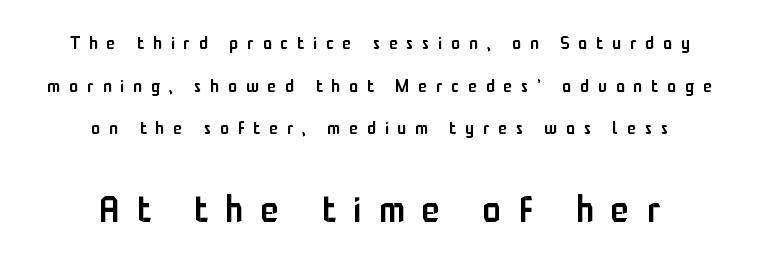
{"serif": "no", "italic": "no", "bold": "semi", "weight": "semibold", "width": "condensed", "stroke_contrast": "low", "x_height": "medium", "monospaced": "no", "underline": "no", "align": "center", "line_spacing": "loose", "line_spacing_ratio": 2.37, "letter_spacing": "wide", "letter_spacing_em": 0.5, "larger_block": "second", "size_ratio": 2.0, "glyph_px": 36}
